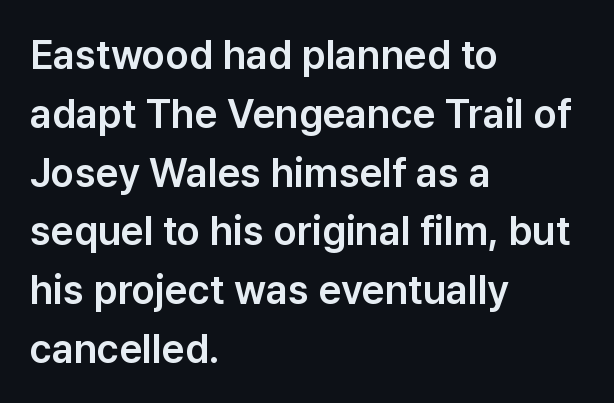
Regarding serifs, this sample does without them. The lines are quadded left. The axis of the letterforms is exactly vertical. One glance says typical: line gaps are just what's usual. The area under the type is left untouched. Spacing verdict: proportional, widths tailored to each character.
